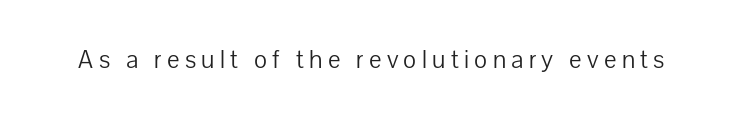
Any mark beneath the type? The region is blank. A light-to-regular cut is what we see here. Does extra space separate the letters? Yes, quite a lot of it. The lettering holds an erect, upright posture throughout.
